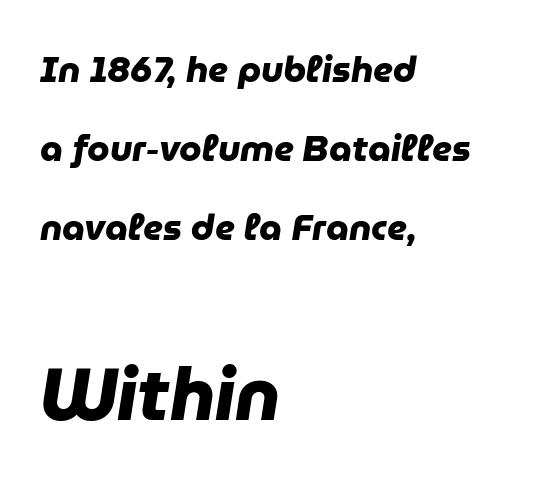
{"serif": "no", "bold": "yes", "weight": "heavy", "width": "normal", "stroke_contrast": "low", "x_height": "medium", "monospaced": "no", "underline": "no", "align": "left", "line_spacing": "loose", "line_spacing_ratio": 2.2, "letter_spacing": "normal", "letter_spacing_em": 0.0, "larger_block": "second", "size_ratio": 2.03, "glyph_px": 73}
